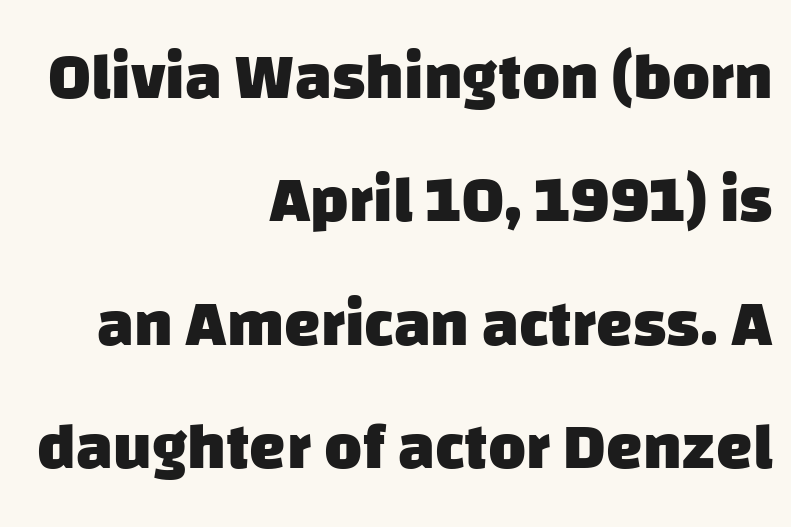
The image shows 65 px heavy sans-serif type; set right-aligned, loose line spacing (1.9x), normal letter spacing, not underlined; low stroke contrast and a large x-height.
